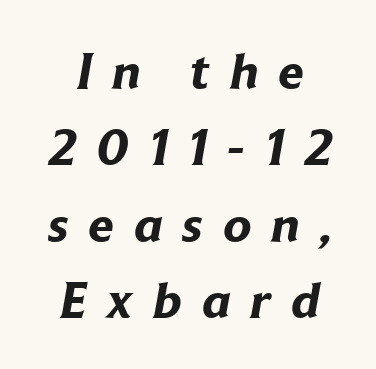
Q: Is the text bold? A: Yes.
Q: Is the typeface a serif or a sans-serif typeface? A: Sans-serif.
Q: Is the text underlined? A: No.
Q: How is the paragraph aligned? A: Centered.
Q: Is the spacing between letters normal or unusually wide? A: Unusually wide.
Q: Is the spacing between lines tight, normal or loose? A: Normal.
Q: Width (condensed, normal, or wide)? A: Normal.
Q: Stroke contrast? A: Low.
Q: x-height? A: Medium.
Q: Monospaced? A: No.
